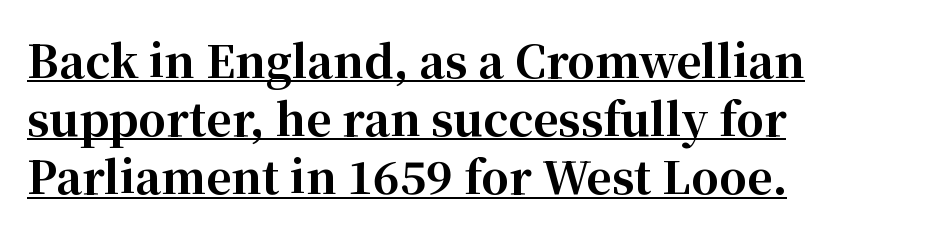
A student would call this left alignment; a typographer would say flush left, rag right. The glyphs in this specimen are seriffed. Horizontal bands of white between lines are of average thickness. The passage shown is emphatically bold. Characters remain perfectly vertical along every line. A baseline rule has been typeset under these characters.
